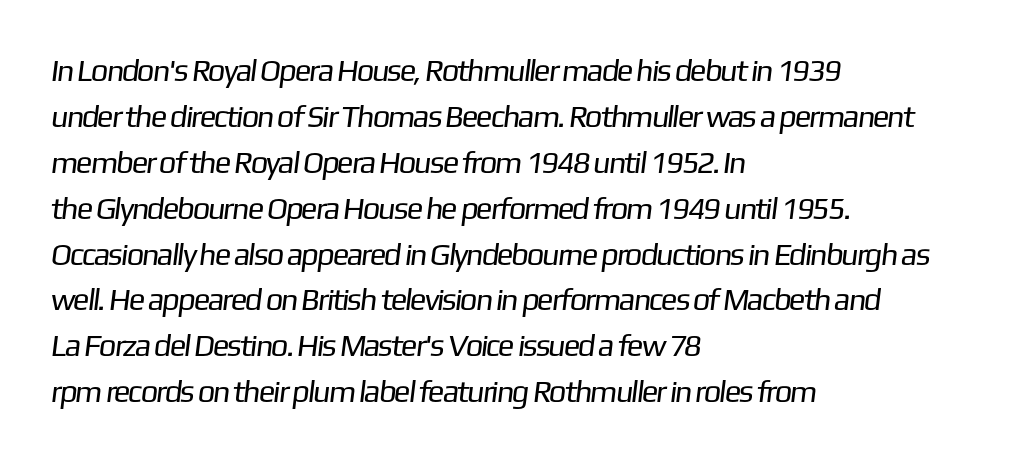
The image shows 31 px regular-weight sans-serif type; set left-aligned, normal line spacing (1.48x), normal letter spacing, not underlined; low stroke contrast and a medium x-height.
